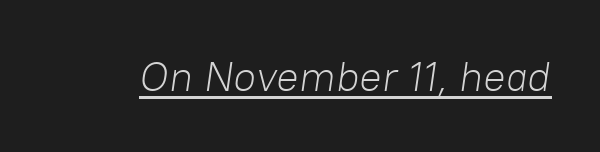
{"italic": "yes", "lean": "right", "slant_degrees": 8, "bold": "no", "weight": "light", "width": "normal", "stroke_contrast": "low", "x_height": "medium", "monospaced": "no", "underline": "yes", "letter_spacing": "normal", "letter_spacing_em": 0.0, "glyph_px": 42}
